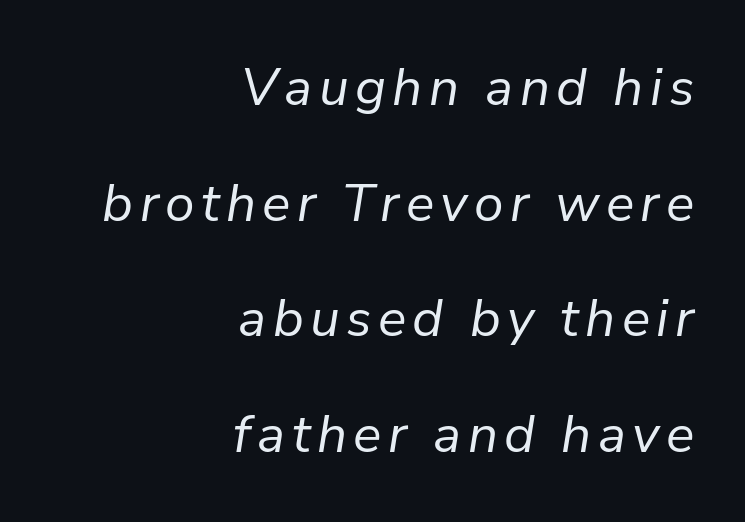
{"italic": "yes", "lean": "right", "slant_degrees": 9, "bold": "no", "weight": "regular", "width": "normal", "stroke_contrast": "low", "x_height": "medium", "monospaced": "no", "underline": "no", "align": "right", "line_spacing": "loose", "line_spacing_ratio": 2.18, "glyph_px": 53}
